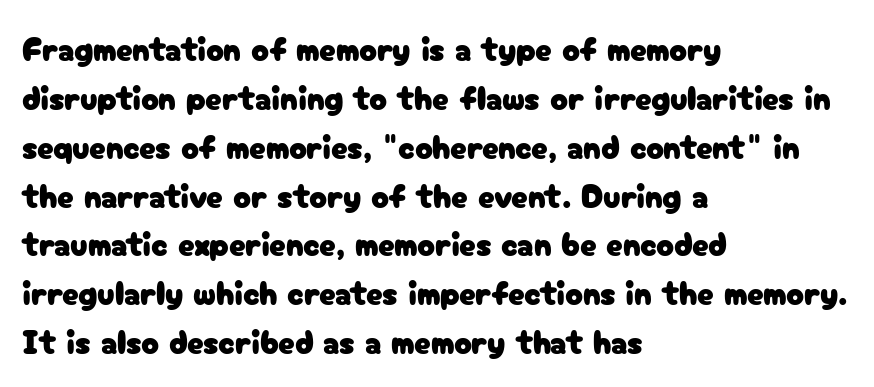
The image shows 33 px sans-serif type, upright; set left-aligned, normal line spacing (1.48x), normal letter spacing, not underlined; low stroke contrast and a medium x-height.
